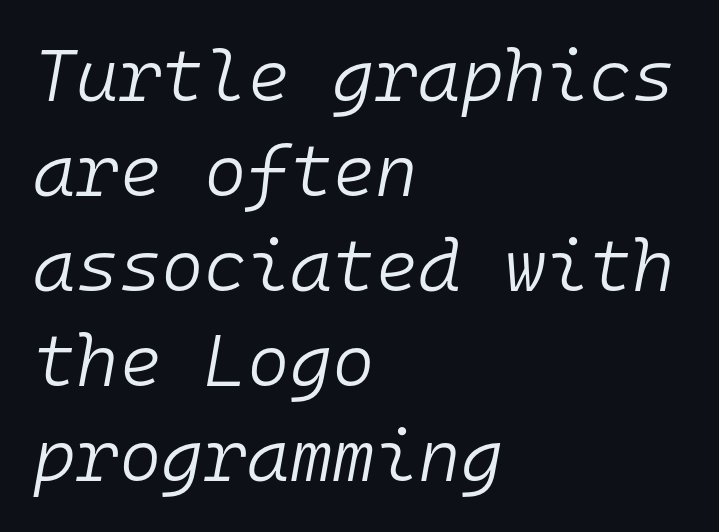
The image shows 73 px light type, italic (leaning right), monospaced; set left-aligned, normal line spacing (1.3x), normal letter spacing, not underlined; low stroke contrast and a medium x-height.
